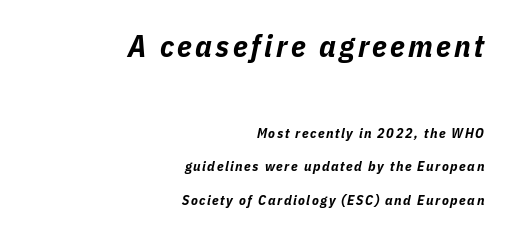
The image shows 31 px bold, condensed type, italic (leaning right); set right-aligned, loose line spacing (2.37x), not underlined; the first (top) block is 2.21x larger; low stroke contrast and a medium x-height.
